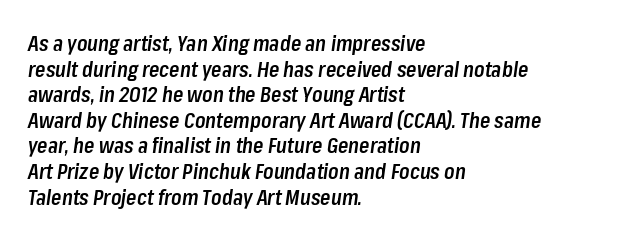
{"italic": "yes", "lean": "right", "slant_degrees": 8, "bold": "semi", "underline": "no", "align": "left", "line_spacing_ratio": 1.22, "letter_spacing": "normal", "letter_spacing_em": 0.0, "glyph_px": 21}
